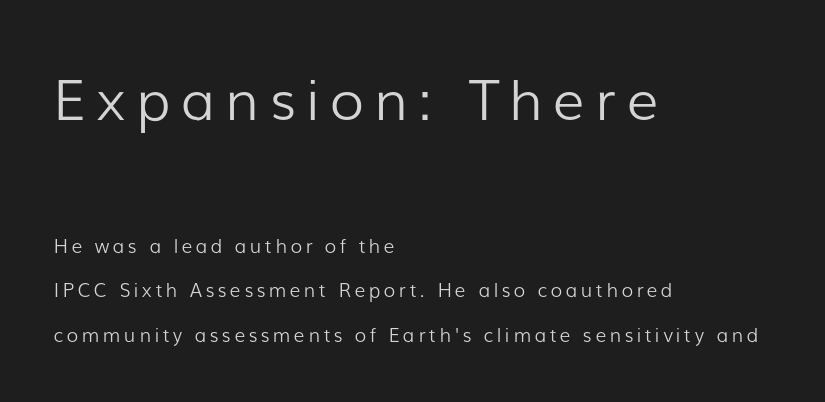
{"serif": "no", "italic": "no", "bold": "no", "weight": "light", "width": "normal", "stroke_contrast": "low", "x_height": "medium", "monospaced": "no", "underline": "no", "align": "left", "line_spacing": "loose", "line_spacing_ratio": 2.34, "larger_block": "first", "size_ratio": 2.95, "glyph_px": 56}
